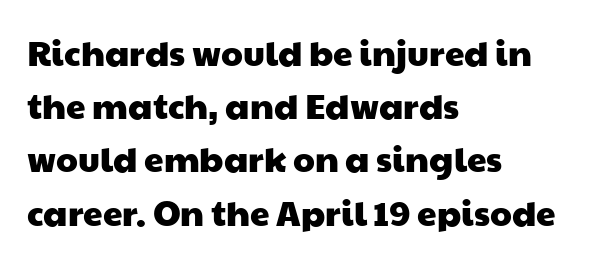
The text was rendered using a sans face with plain stroke endings. Varying glyph widths throughout — classic text-font behaviour. Teacher's note: observe the even left margin — that is flush-left alignment. Each word holds together tightly as a unit, with standard inter-letter gaps. The line-height multiplier appears to be the usual default. A bare baseline throughout the passage.
